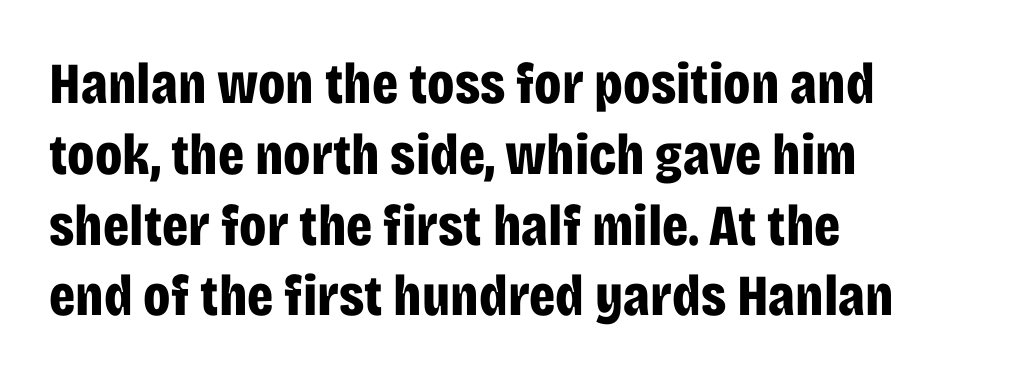
{"serif": "no", "italic": "no", "bold": "yes", "weight": "bold", "width": "condensed", "stroke_contrast": "low", "x_height": "large", "monospaced": "no", "underline": "no", "align": "left", "line_spacing_ratio": 1.22, "letter_spacing": "normal", "letter_spacing_em": 0.0, "glyph_px": 58}
